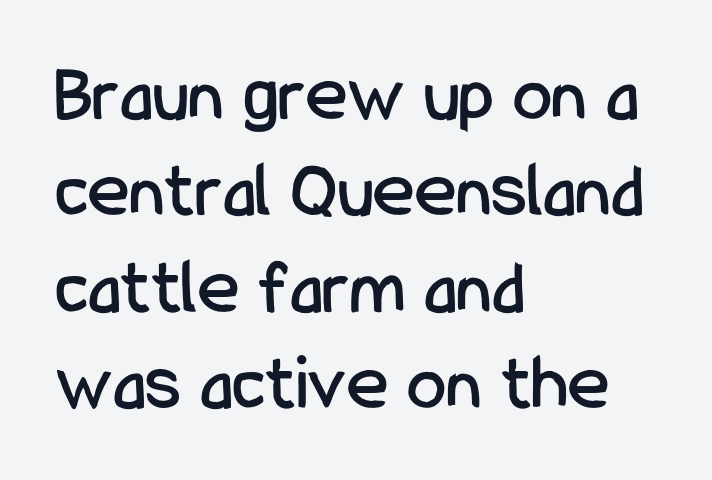
Q: Is the text italic (slanted)? A: No, it is upright.
Q: Is the typeface a serif or a sans-serif typeface? A: Sans-serif.
Q: Is the text underlined? A: No.
Q: How is the paragraph aligned? A: Left-aligned.
Q: Is the spacing between letters normal or unusually wide? A: Normal.
Q: Width (condensed, normal, or wide)? A: Condensed.
Q: Stroke contrast? A: Low.
Q: x-height? A: Medium.
Q: Monospaced? A: No.
